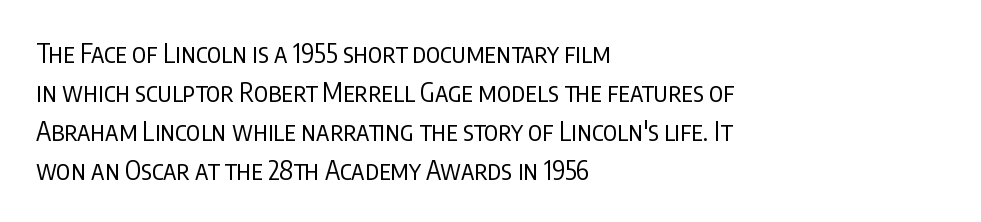
The image shows 26 px text type, upright; set left-aligned, normal line spacing (1.5x), normal letter spacing, not underlined.
